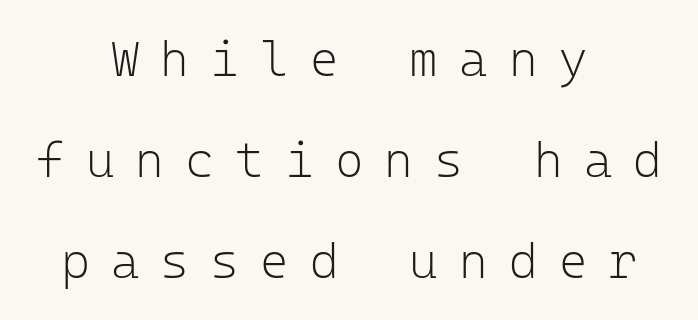
{"serif": "no", "italic": "no", "bold": "no", "weight": "light", "width": "normal", "stroke_contrast": "low", "x_height": "medium", "monospaced": "yes", "underline": "no", "align": "center", "line_spacing": "loose", "line_spacing_ratio": 2.06, "letter_spacing": "wide", "letter_spacing_em": 0.43, "glyph_px": 49}
